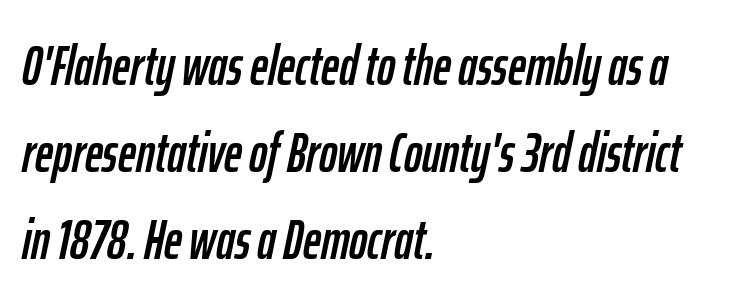
Does the leading feel generous? No, just average. Short and long lines alike share a common starting point at left. Is the letter spacing exaggerated? No — it looks like the ordinary default. Plain, unruled lines of type. Every character sits at an angle, as italics do.
